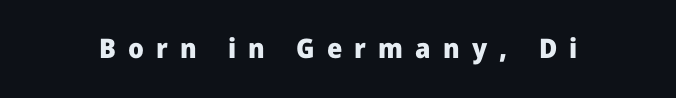
{"italic": "no", "bold": "yes", "underline": "no", "letter_spacing": "wide", "letter_spacing_em": 0.45, "glyph_px": 27}
